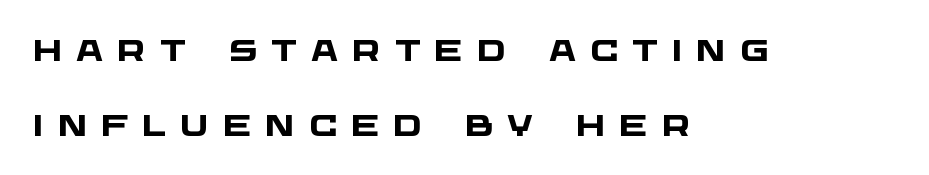
This sample has the flowing, uneven cadence of proportional lettering. Note: no serifs on the glyphs. You could only call the tracking loose — the letters float apart. These words are printed bold, with thick strokes throughout. If you drew a ruler down the left edge, every line would touch it. Beneath every word, the page is bare.
